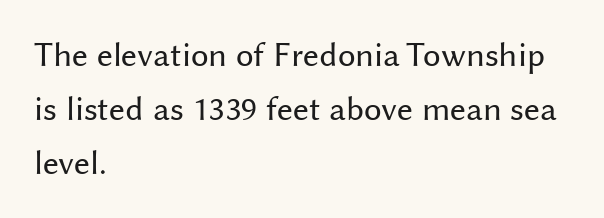
Quick note: interline space is typical. Rendered with straight, roman letterforms. The typeface chosen for these lines omits serifs. Is the type heavy? It reads as light-to-regular instead.
